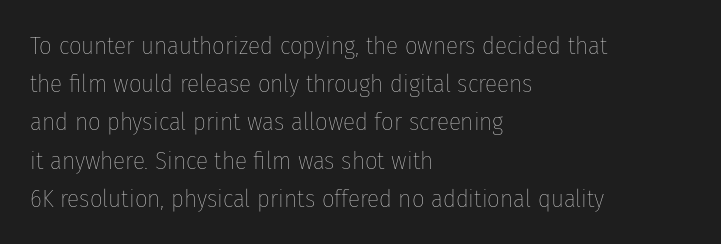
Q: Is the text bold? A: No.
Q: Is the text italic (slanted)? A: No, it is upright.
Q: Is the text underlined? A: No.
Q: How is the paragraph aligned? A: Left-aligned.
Q: Is the spacing between letters normal or unusually wide? A: Normal.
Q: Is the spacing between lines tight, normal or loose? A: Normal.
